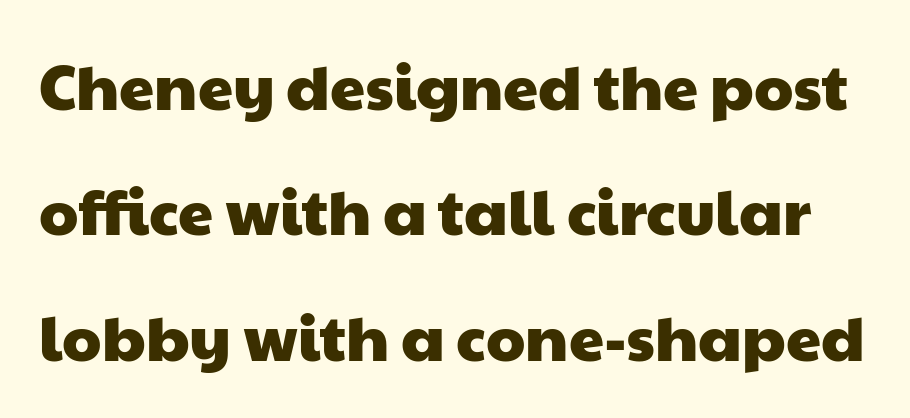
Letter spacing: default. Line spacing here is loose. Note: no serifs on the glyphs. These lines are rendered in a variable-pitch font. The space beneath each line is pristine and unruled.
